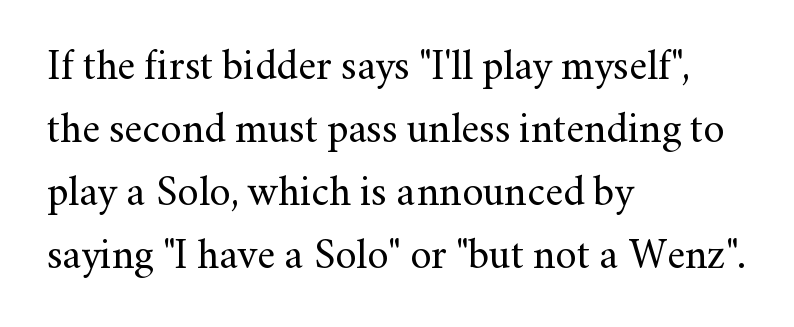
The image shows 42 px regular-weight serif type, upright; set left-aligned, normal line spacing (1.5x), normal letter spacing, not underlined; medium stroke contrast and a small x-height.
